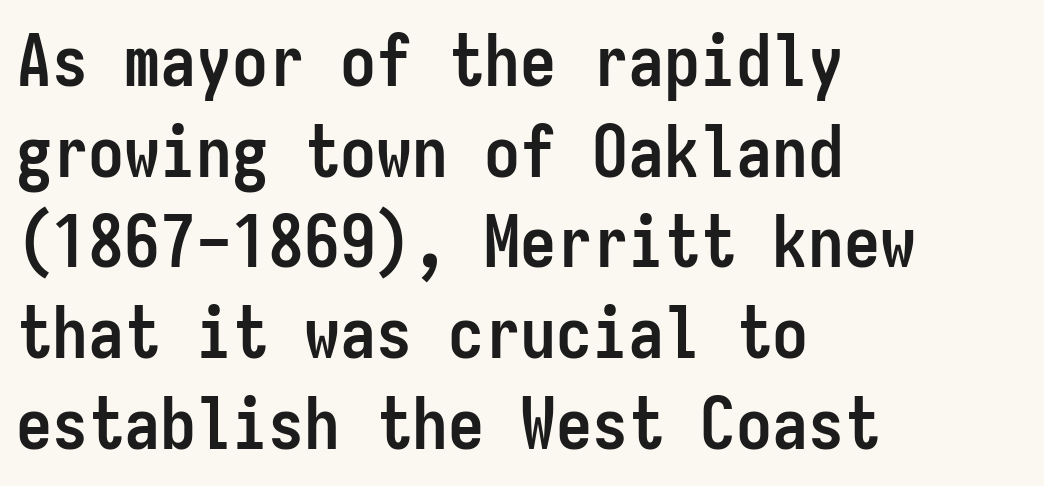
The image shows 72 px semibold, condensed sans-serif type, upright, monospaced; set left-aligned, normal line spacing (1.26x), normal letter spacing, not underlined; low stroke contrast and a medium x-height.
